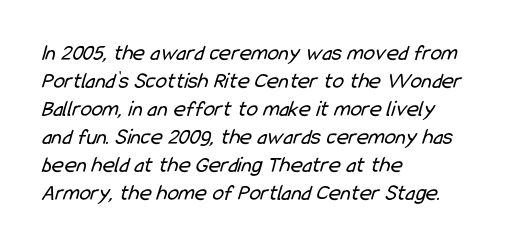
The image shows 23 px text type; set left-aligned, line spacing 1.22x, normal letter spacing, not underlined.
